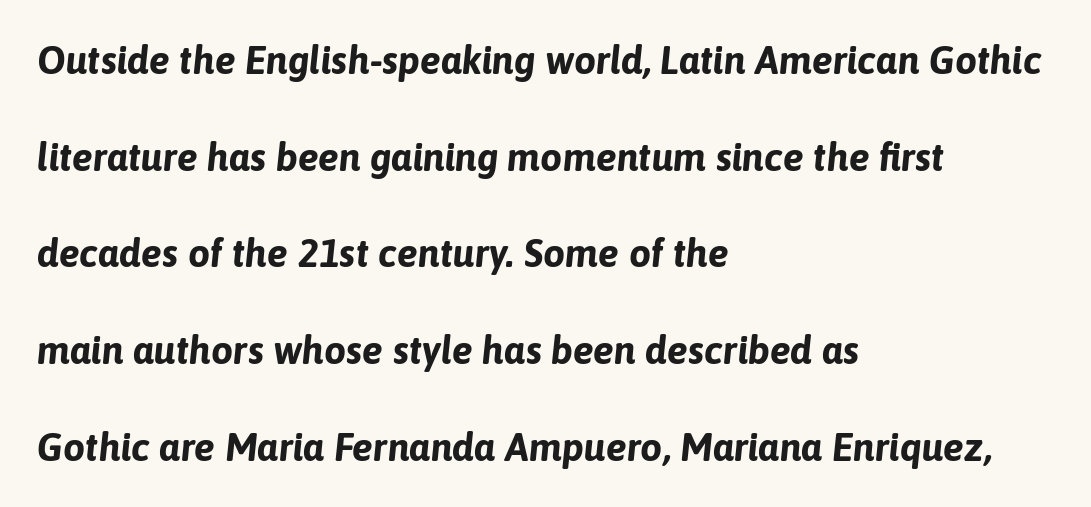
Q: Is the text bold? A: Yes.
Q: Is the text italic (slanted)? A: Yes, it leans right by about 6 degrees.
Q: Is the text underlined? A: No.
Q: How is the paragraph aligned? A: Left-aligned.
Q: Is the spacing between letters normal or unusually wide? A: Normal.
Q: Is the spacing between lines tight, normal or loose? A: Loose.
Q: Width (condensed, normal, or wide)? A: Normal.
Q: Stroke contrast? A: Low.
Q: x-height? A: Medium.
Q: Monospaced? A: No.
